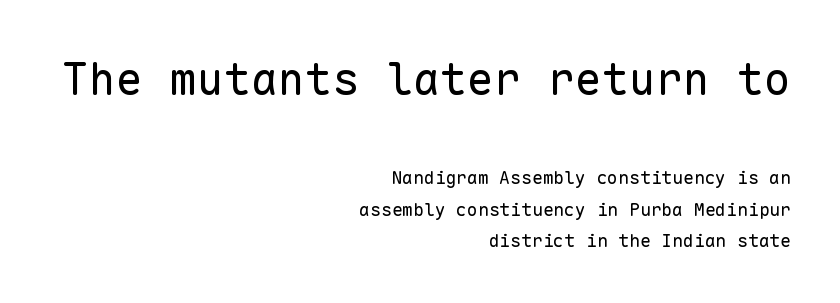
A typesetter would call this zero additional tracking. The letterforms sit at book weight or below. The space beneath each line is pristine and unruled. Compare the two chunks: the upper has the greater cap height. The face used here is a sans, in the tradition of grotesques and geometrics.
